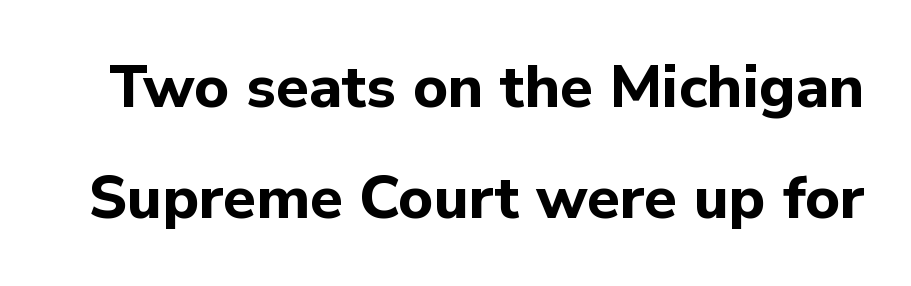
The letters carry no serifs — their stems end cleanly without finishing strokes. Summary of weight: heavy, a full bold. The lettering stays uniformly vertical, giving the passage a roman look. Compared with typical body copy, the letter spacing here is the same.
